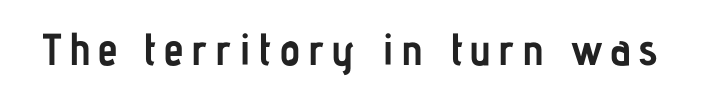
Q: Is the text bold? A: Yes.
Q: Is the text italic (slanted)? A: No, it is upright.
Q: Is the typeface a serif or a sans-serif typeface? A: Sans-serif.
Q: Is the text underlined? A: No.
Q: Width (condensed, normal, or wide)? A: Condensed.
Q: Stroke contrast? A: Low.
Q: x-height? A: Medium.
Q: Monospaced? A: No.
